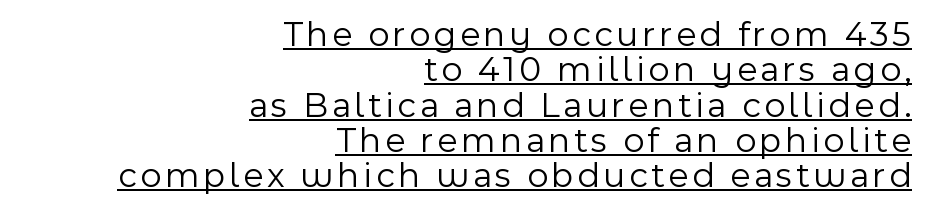
Q: Is the text bold? A: No.
Q: Is the text italic (slanted)? A: No, it is upright.
Q: Is the typeface a serif or a sans-serif typeface? A: Sans-serif.
Q: Is the text underlined? A: Yes.
Q: How is the paragraph aligned? A: Right-aligned.
Q: Is the spacing between lines tight, normal or loose? A: Tight.
Q: Width (condensed, normal, or wide)? A: Normal.
Q: x-height? A: Medium.
Q: Monospaced? A: No.
